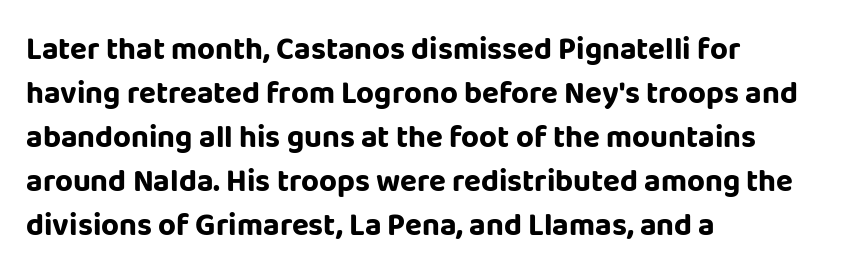
The image shows 31 px bold sans-serif type, upright; set left-aligned, normal line spacing (1.42x), normal letter spacing, not underlined; low stroke contrast and a large x-height.
